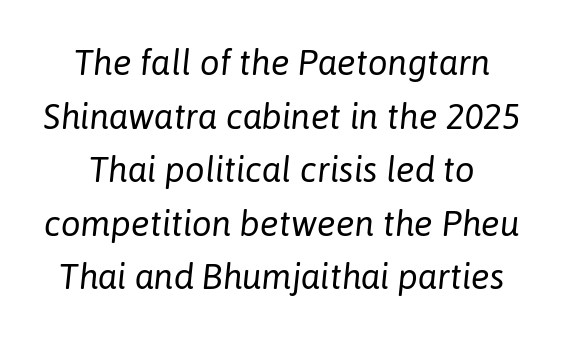
The image shows 35 px regular-weight type, italic (leaning right); set normal line spacing (1.53x), normal letter spacing, not underlined; low stroke contrast and a medium x-height.
